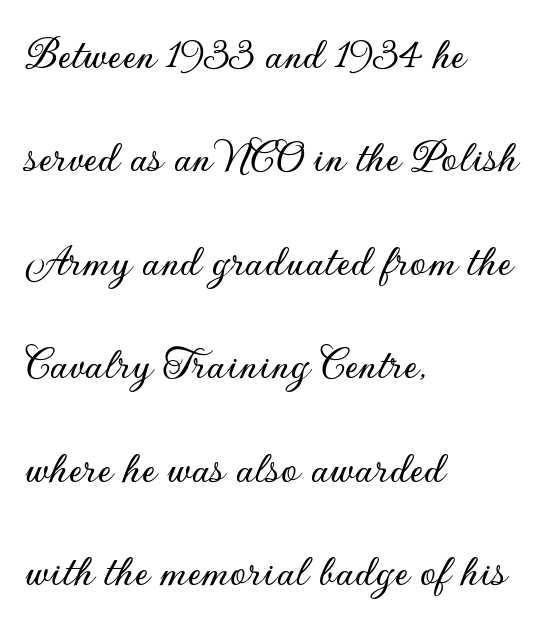
Q: Is the text italic (slanted)? A: Yes.
Q: Is the typeface a serif or a sans-serif typeface? A: Sans-serif.
Q: Is the text underlined? A: No.
Q: How is the paragraph aligned? A: Left-aligned.
Q: Is the spacing between letters normal or unusually wide? A: Normal.
Q: Is the spacing between lines tight, normal or loose? A: Loose.
Q: Width (condensed, normal, or wide)? A: Normal.
Q: Stroke contrast? A: Low.
Q: x-height? A: Small.
Q: Monospaced? A: No.
